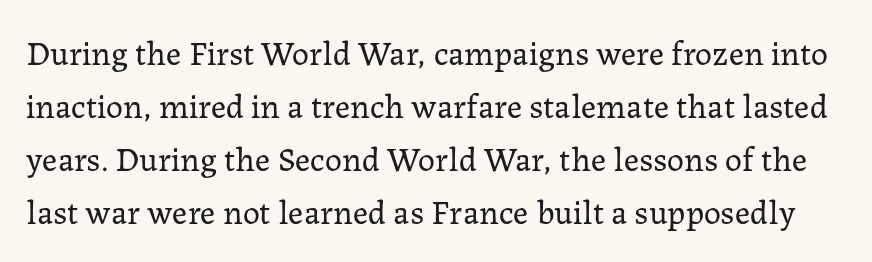
Q: Is the text bold? A: No.
Q: Is the text italic (slanted)? A: No, it is upright.
Q: Is the typeface a serif or a sans-serif typeface? A: Serif.
Q: Is the text underlined? A: No.
Q: Is the spacing between letters normal or unusually wide? A: Normal.
Q: Is the spacing between lines tight, normal or loose? A: Normal.
Q: Width (condensed, normal, or wide)? A: Normal.
Q: Stroke contrast? A: Low.
Q: x-height? A: Medium.
Q: Monospaced? A: No.
